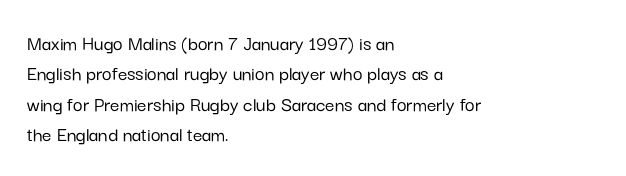
The image shows 21 px text type, upright; set left-aligned, normal line spacing (1.45x), normal letter spacing, not underlined.
